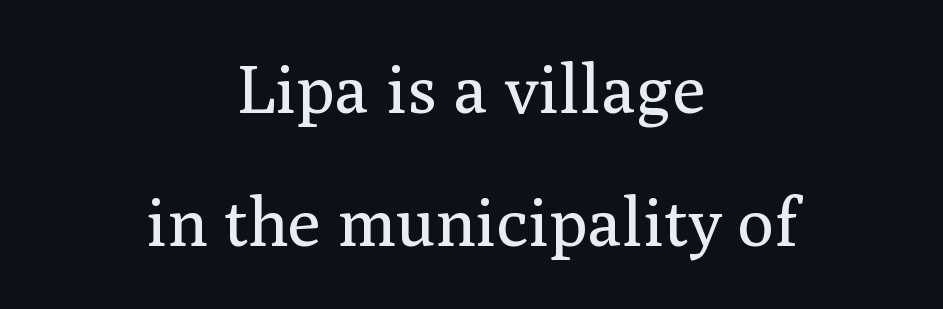
{"serif": "yes", "italic": "no", "bold": "no", "weight": "regular", "width": "normal", "stroke_contrast": "medium", "x_height": "medium", "monospaced": "no", "underline": "no", "align": "center", "line_spacing": "loose", "line_spacing_ratio": 1.95, "letter_spacing": "normal", "letter_spacing_em": 0.0, "glyph_px": 68}
